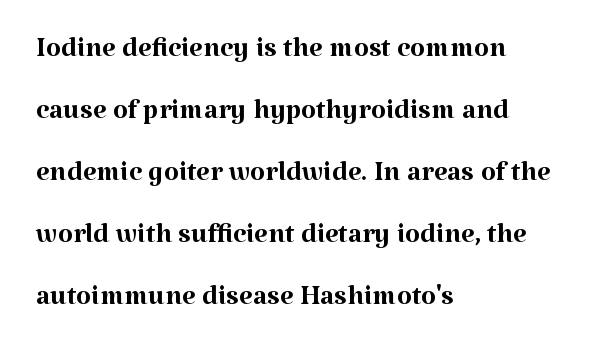
Q: Is the text bold? A: No.
Q: Is the text italic (slanted)? A: No, it is upright.
Q: Is the typeface a serif or a sans-serif typeface? A: Serif.
Q: Is the text underlined? A: No.
Q: How is the paragraph aligned? A: Left-aligned.
Q: Is the spacing between letters normal or unusually wide? A: Normal.
Q: Is the spacing between lines tight, normal or loose? A: Normal.
Q: Width (condensed, normal, or wide)? A: Normal.
Q: Stroke contrast? A: Medium.
Q: x-height? A: Medium.
Q: Monospaced? A: No.
